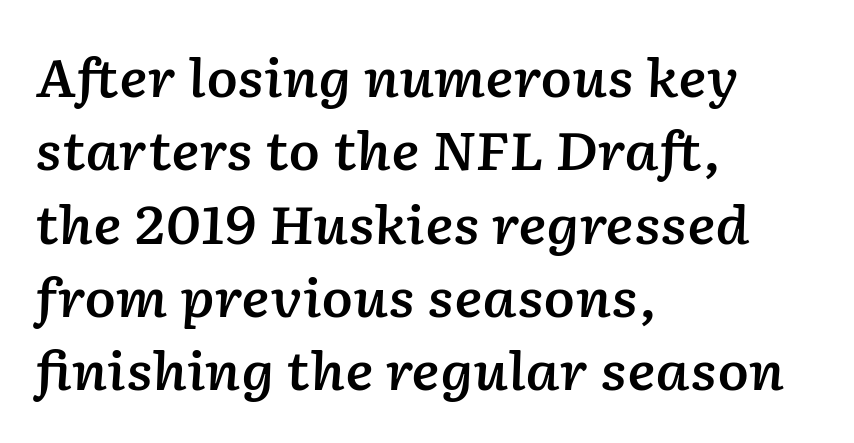
The typesetting leans somewhat heavy: a semibold. Each letter keeps its own natural width here, so spacing adapts to shape. Vertically, the passage feels balanced, rows spaced as you'd expect. Casual observation: everything's shoved over to the left. Words float on clear page, feet unadorned. Slant detected: the letters are inclined.
